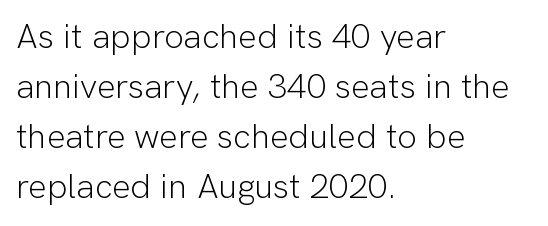
{"serif": "no", "italic": "no", "bold": "no", "weight": "light", "width": "normal", "stroke_contrast": "low", "x_height": "medium", "monospaced": "no", "underline": "no", "align": "left", "line_spacing": "normal", "line_spacing_ratio": 1.43, "letter_spacing": "normal", "letter_spacing_em": 0.0, "glyph_px": 35}
